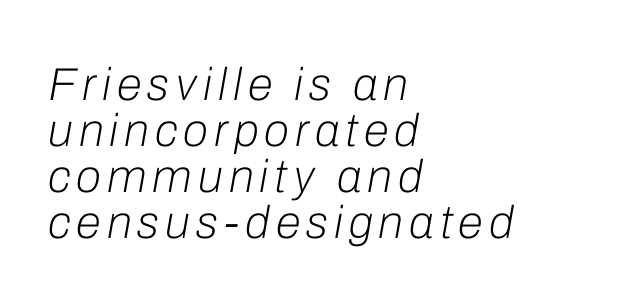
Q: Is the text bold? A: No.
Q: Is the text italic (slanted)? A: Yes, it leans right by about 10 degrees.
Q: Is the text underlined? A: No.
Q: How is the paragraph aligned? A: Left-aligned.
Q: Is the spacing between lines tight, normal or loose? A: Tight.
Q: Width (condensed, normal, or wide)? A: Normal.
Q: Stroke contrast? A: Low.
Q: x-height? A: Medium.
Q: Monospaced? A: No.
